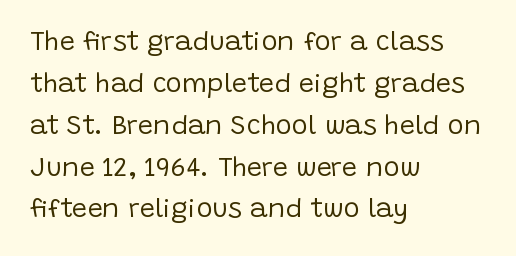
The image shows 27 px text type, upright; set left-aligned, normal line spacing (1.55x), normal letter spacing, not underlined.
